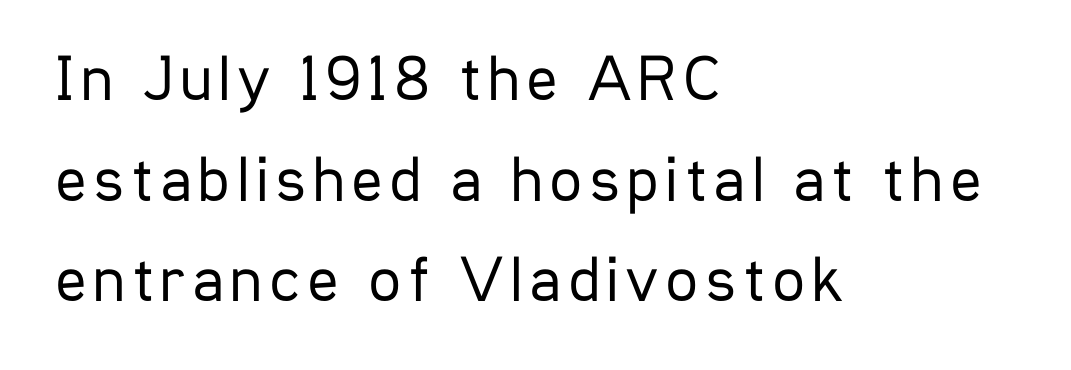
{"serif": "no", "italic": "no", "bold": "no", "weight": "regular", "width": "condensed", "stroke_contrast": "low", "x_height": "medium", "monospaced": "no", "underline": "no", "align": "left", "line_spacing": "normal", "line_spacing_ratio": 1.55, "glyph_px": 65}
